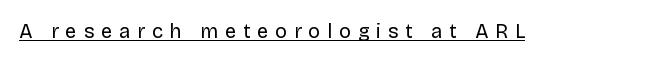
Q: Is the text bold? A: No.
Q: Is the text italic (slanted)? A: No, it is upright.
Q: Is the text underlined? A: Yes.
Q: Is the spacing between letters normal or unusually wide? A: Unusually wide.
